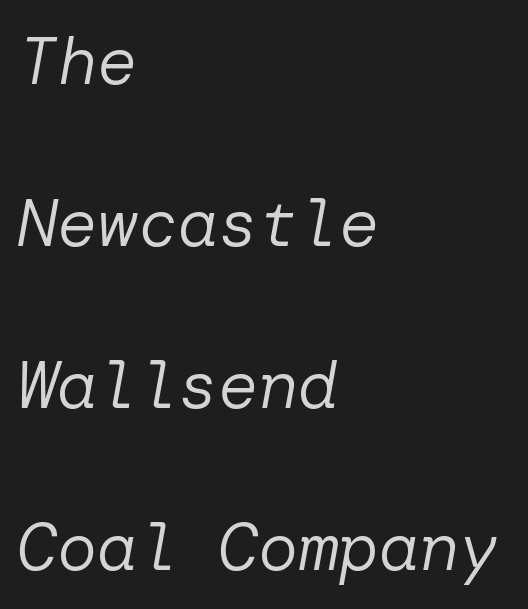
{"italic": "yes", "lean": "right", "slant_degrees": 10, "bold": "no", "weight": "regular", "width": "normal", "stroke_contrast": "low", "x_height": "medium", "underline": "no", "align": "left", "line_spacing": "loose", "line_spacing_ratio": 2.42, "letter_spacing": "normal", "letter_spacing_em": 0.0, "glyph_px": 67}
